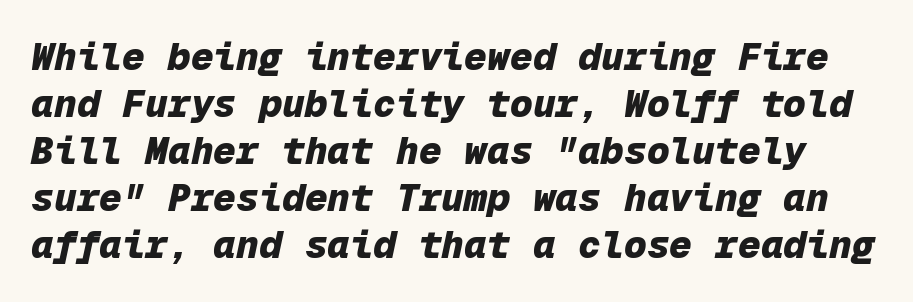
{"italic": "yes", "lean": "right", "slant_degrees": 12, "bold": "yes", "weight": "heavy", "width": "normal", "stroke_contrast": "low", "x_height": "medium", "monospaced": "yes", "underline": "no", "line_spacing_ratio": 1.24, "letter_spacing": "normal", "letter_spacing_em": 0.0, "glyph_px": 38}
